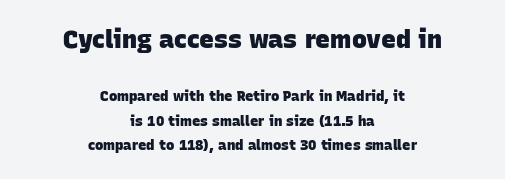
The image shows 25 px bold type; set centered, line spacing 1.74x, normal letter spacing, not underlined; the first (top) block is 1.79x larger.
